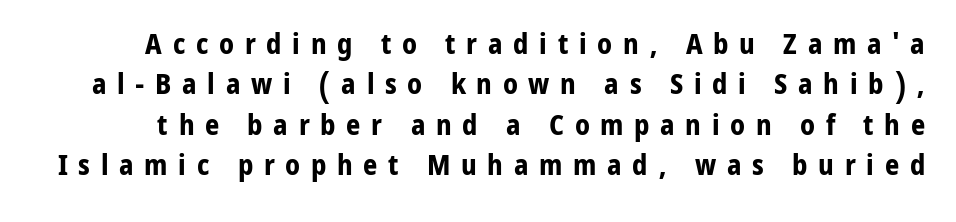
Each letter keeps its own natural width here, so spacing adapts to shape. Plenty of ink on the page — the face is bold. The rendering shows plain stroke endings on the letterforms — a sans-serif design. Only glyphs here, with clear space below each row.
